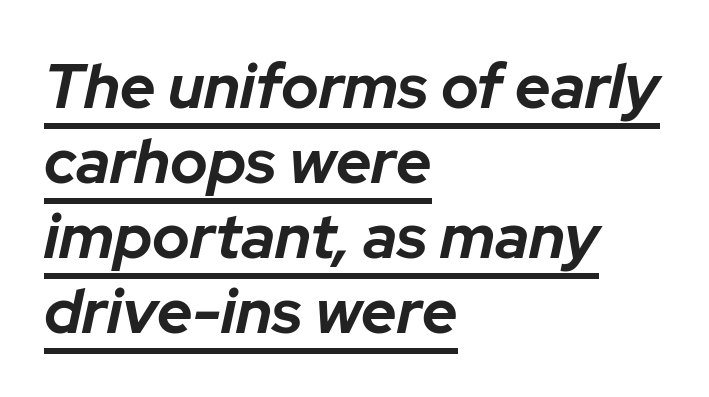
The image shows 62 px bold type, italic (leaning right); set left-aligned, line spacing 1.21x, normal letter spacing, underlined; low stroke contrast and a medium x-height.
